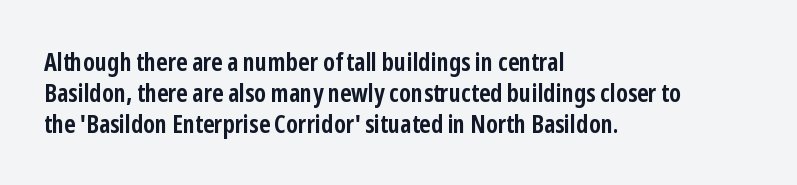
{"italic": "no", "bold": "yes", "underline": "no", "align": "left", "line_spacing_ratio": 1.24, "letter_spacing": "normal", "letter_spacing_em": 0.0, "glyph_px": 25}
